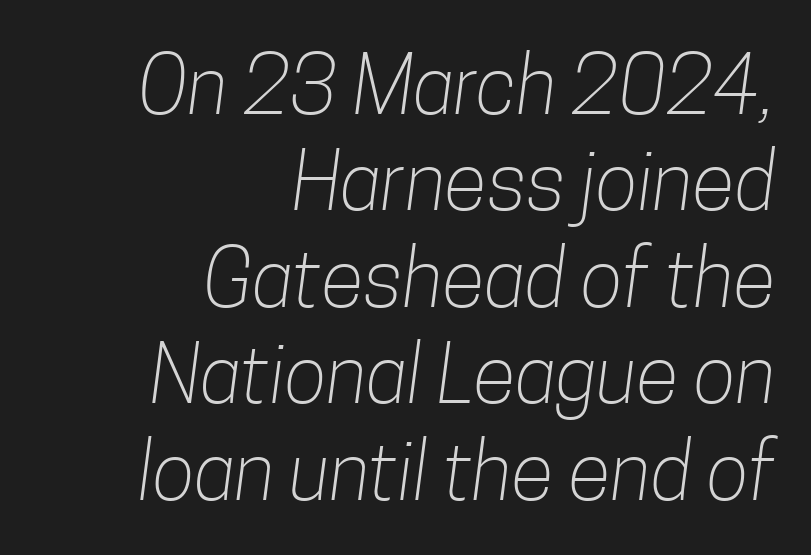
{"serif": "no", "bold": "no", "weight": "light", "width": "condensed", "stroke_contrast": "low", "x_height": "medium", "monospaced": "no", "underline": "no", "align": "right", "line_spacing_ratio": 1.22, "letter_spacing": "normal", "letter_spacing_em": 0.0, "glyph_px": 79}
